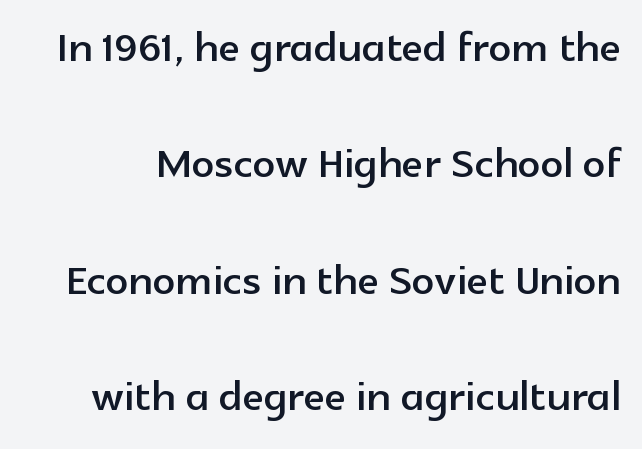
The image shows 56 px sans-serif type, upright; set loose line spacing (2.08x), normal letter spacing, not underlined; a medium x-height.
